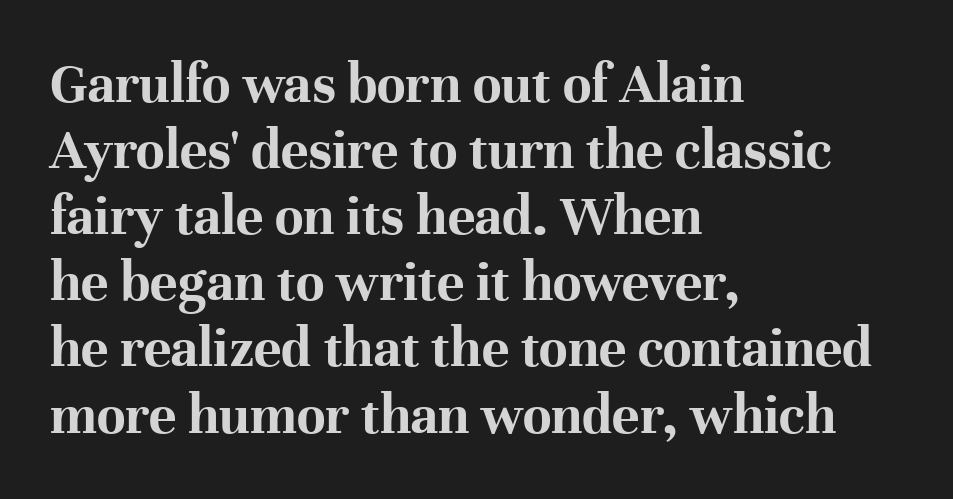
The image shows 58 px bold serif type, upright; set left-aligned, tight line spacing (1.14x), normal letter spacing, not underlined; high stroke contrast and a medium x-height.
